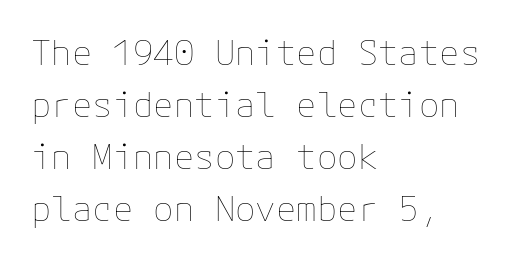
The image shows 34 px thin type, upright; set left-aligned, normal line spacing (1.53x), normal letter spacing, not underlined; low stroke contrast and a medium x-height.
